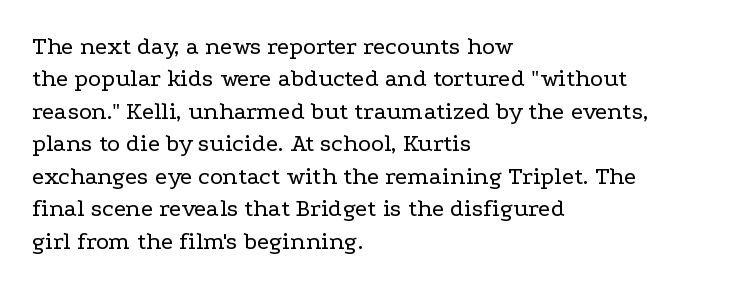
{"italic": "no", "bold": "no", "underline": "no", "align": "left", "line_spacing": "normal", "line_spacing_ratio": 1.3, "letter_spacing": "normal", "letter_spacing_em": 0.0, "glyph_px": 25}
